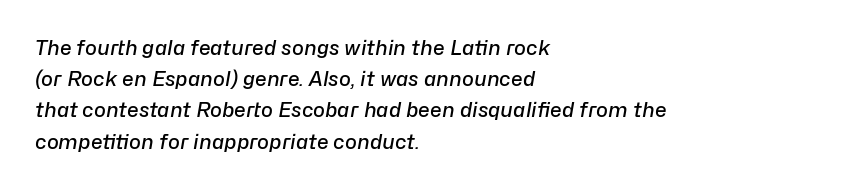
The image shows 20 px text type, italic (leaning right); set left-aligned, normal line spacing (1.56x), normal letter spacing, not underlined.
